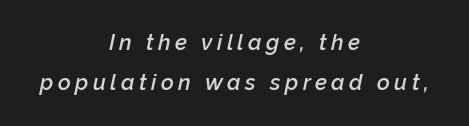
Q: Is the text bold? A: Semi-bold.
Q: Is the text italic (slanted)? A: Yes, it leans right by about 12 degrees.
Q: Is the text underlined? A: No.
Q: How is the paragraph aligned? A: Centered.
Q: Is the spacing between letters normal or unusually wide? A: Unusually wide.
